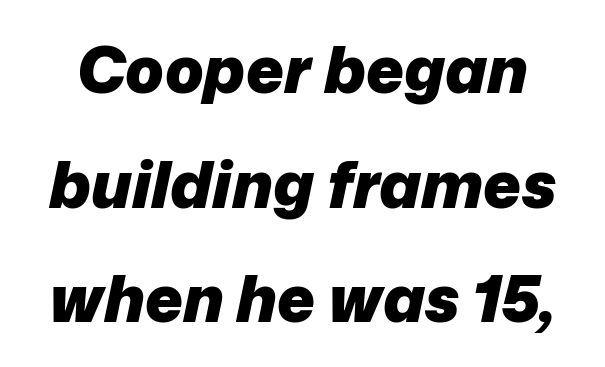
The image shows 64 px heavy type, italic (leaning right); set line spacing 1.79x, normal letter spacing, not underlined; low stroke contrast and a medium x-height.
